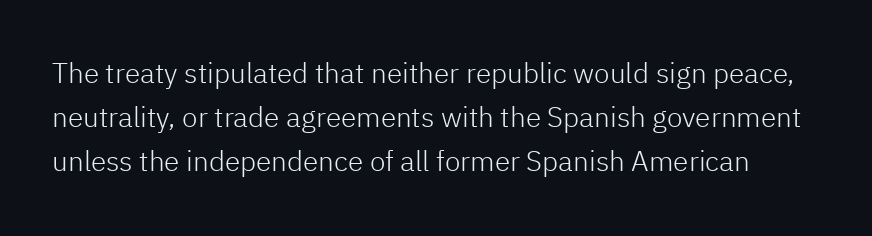
The lettering stays uniformly vertical, giving the passage a roman look. Stem width sits at or under what a default text font uses. The rendering uses a moderate line-height, typical for paragraphs. Nothing sits at the stroke ends, so this counts as sans-serif.
